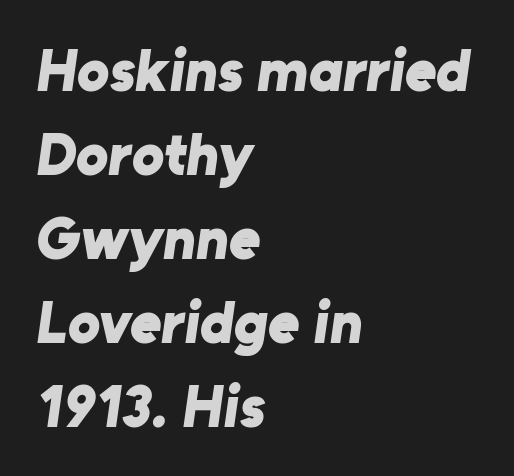
In terms of letterspacing, this is plain default setting. Proportional: the letters do not fall into vertical columns. The rendering uses a bold face; every stroke is thick and dark. Type without underlining. The setting favours the left margin, as ordinary paragraphs usually do.
